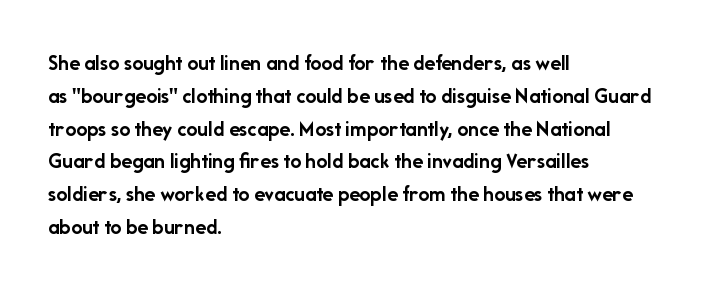
The image shows 22 px bold type, upright; set left-aligned, normal line spacing (1.49x), normal letter spacing, not underlined.
